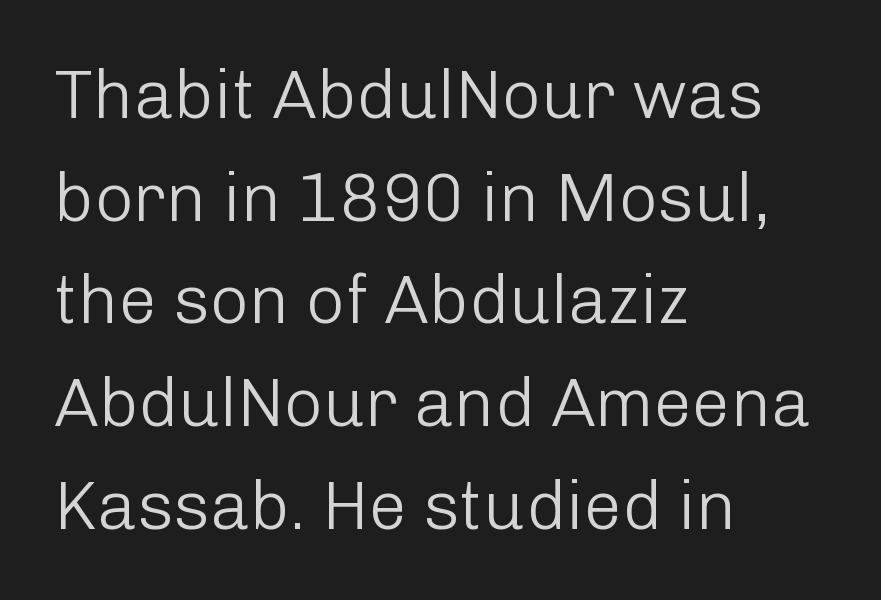
Look at the tracking — it's just the regular setting, nothing added. This sample uses an upright cut, with every glyph sitting square on the baseline. In CSS terms this would be text-align: left. Leading matches the norm, producing a regular column. Character widths vary here, with narrow letters taking less room than wide ones. Words float on clear page, feet unadorned.
